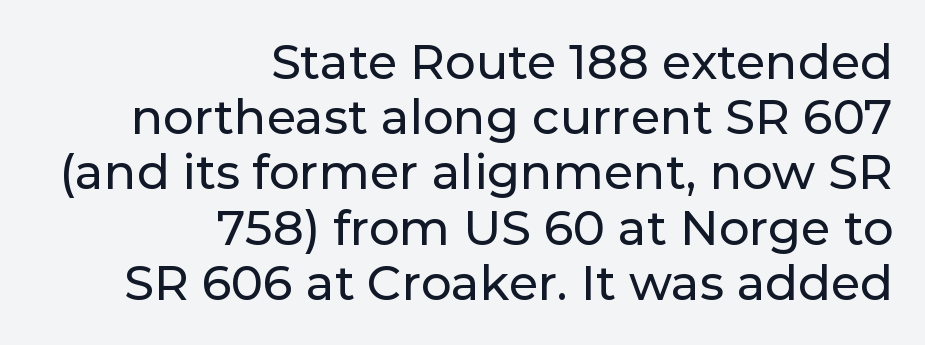
{"serif": "no", "italic": "no", "width": "normal", "stroke_contrast": "low", "x_height": "medium", "monospaced": "no", "underline": "no", "align": "right", "line_spacing": "tight", "line_spacing_ratio": 1.15, "letter_spacing": "normal", "letter_spacing_em": 0.0, "glyph_px": 48}
